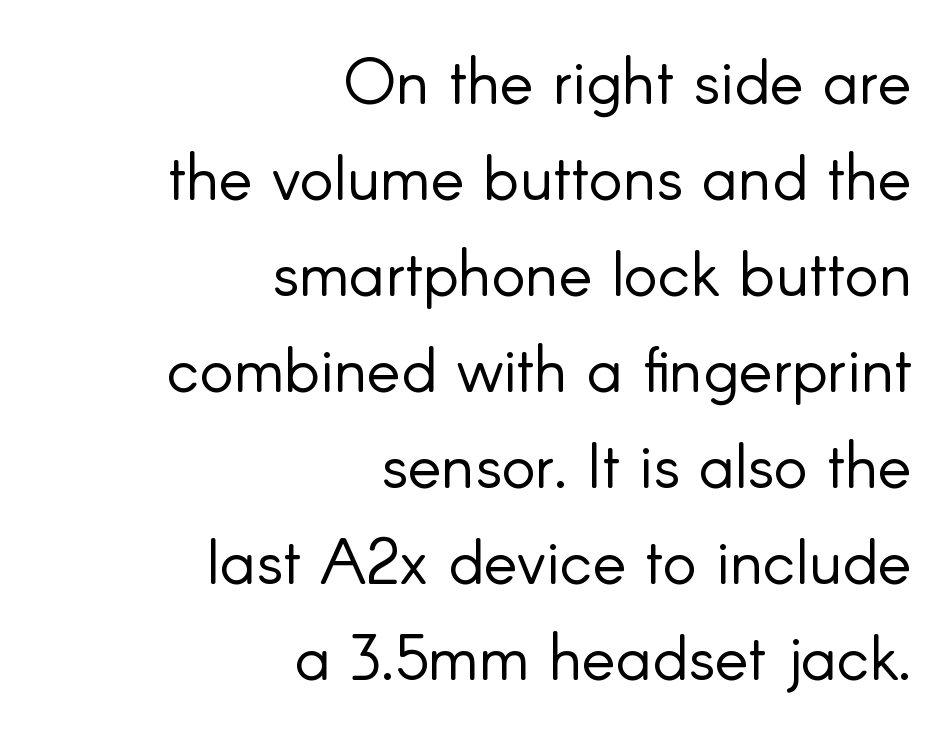
The image shows 64 px light sans-serif type, upright; set right-aligned, normal line spacing (1.5x), normal letter spacing, not underlined; low stroke contrast and a small x-height.
